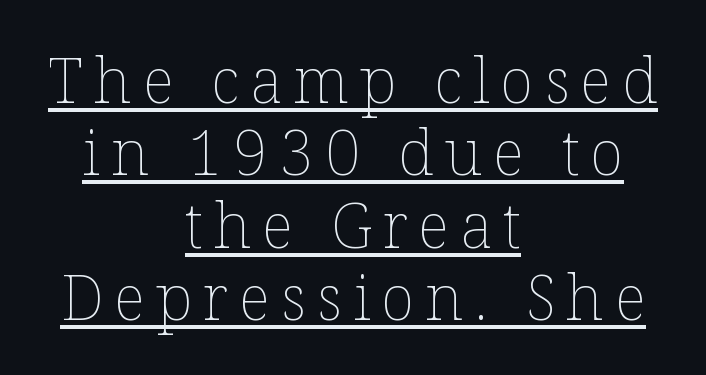
The image shows 63 px thin type, upright; set centered, tight line spacing (1.15x), underlined; low stroke contrast and a medium x-height.
